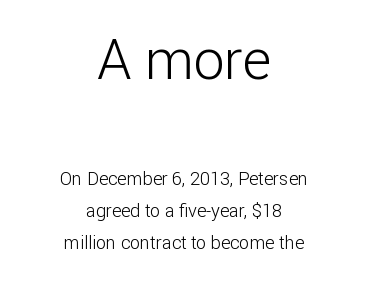
The image shows 55 px light sans-serif type, upright; set centered, line spacing 1.77x, normal letter spacing, not underlined; the first (top) block is 3.06x larger; low stroke contrast and a medium x-height.
